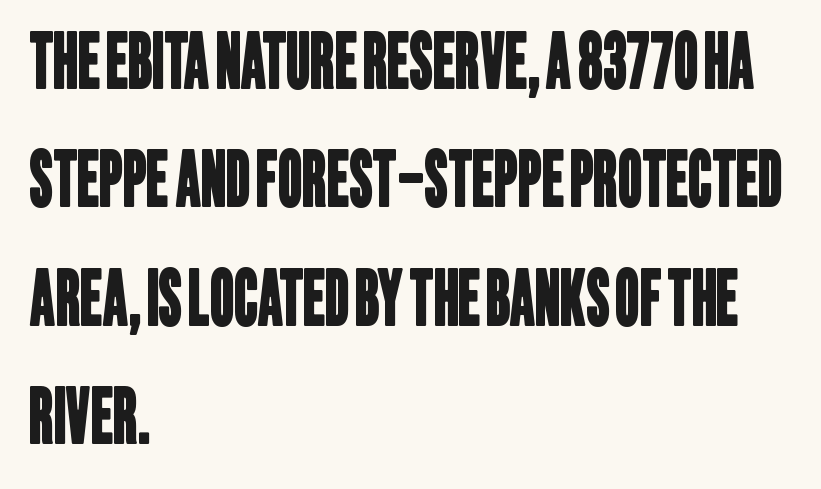
{"serif": "no", "width": "condensed", "stroke_contrast": "low", "x_height": "large", "monospaced": "no", "underline": "no", "align": "left", "line_spacing": "normal", "line_spacing_ratio": 1.58, "letter_spacing": "normal", "letter_spacing_em": 0.0, "glyph_px": 75}
